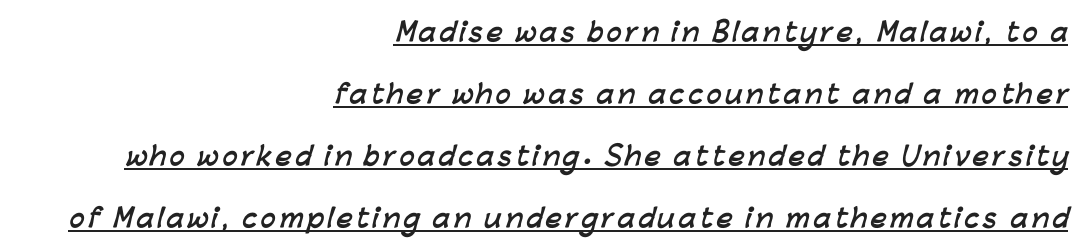
Q: Is the text bold? A: Yes.
Q: Is the text underlined? A: Yes.
Q: How is the paragraph aligned? A: Right-aligned.
Q: Is the spacing between lines tight, normal or loose? A: Loose.
